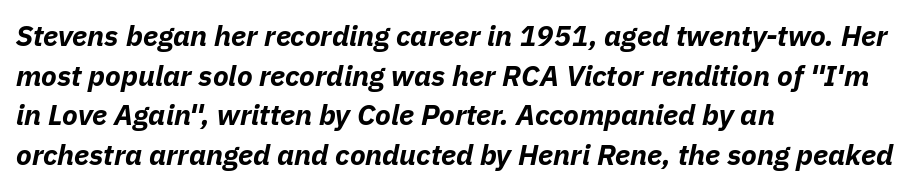
Q: Is the text bold? A: Yes.
Q: Is the text italic (slanted)? A: Yes, it leans right by about 11 degrees.
Q: Is the text underlined? A: No.
Q: How is the paragraph aligned? A: Left-aligned.
Q: Is the spacing between letters normal or unusually wide? A: Normal.
Q: Is the spacing between lines tight, normal or loose? A: Normal.
Q: Width (condensed, normal, or wide)? A: Normal.
Q: Stroke contrast? A: Low.
Q: x-height? A: Medium.
Q: Monospaced? A: No.
